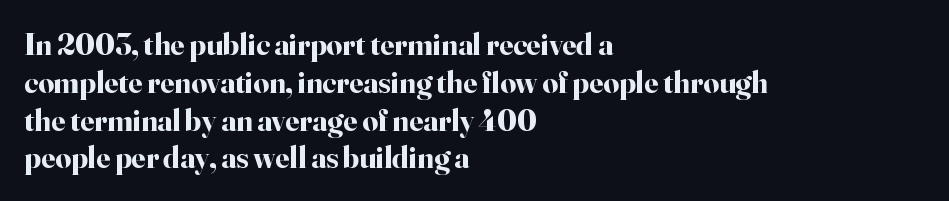
The image shows 31 px bold serif type, upright; set left-aligned, line spacing 1.22x, normal letter spacing, not underlined; high stroke contrast and a small x-height.
